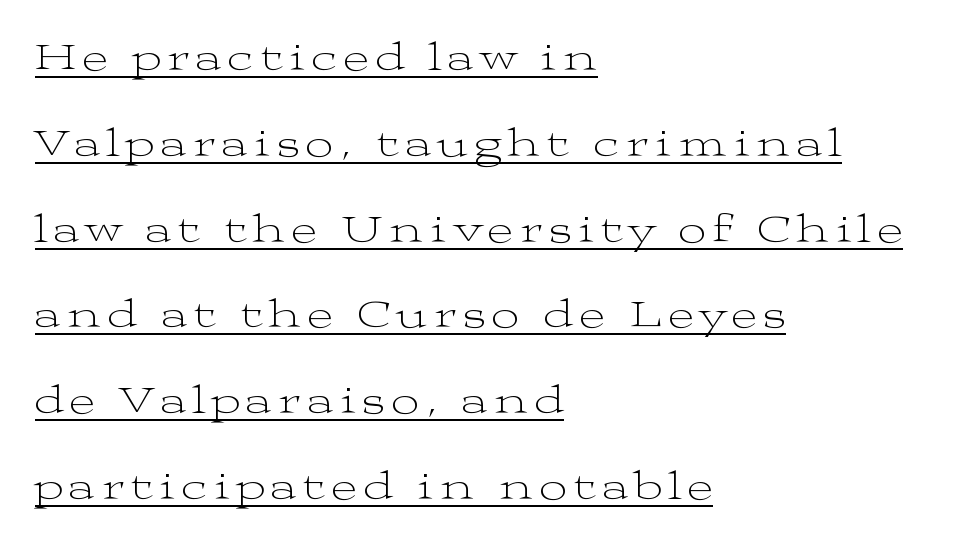
{"serif": "yes", "italic": "no", "bold": "no", "weight": "light", "width": "wide", "stroke_contrast": "medium", "x_height": "medium", "monospaced": "no", "underline": "yes", "align": "left", "line_spacing": "loose", "line_spacing_ratio": 2.2, "glyph_px": 39}
